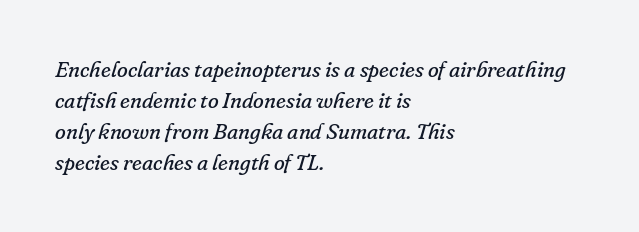
{"italic": "yes", "lean": "right", "slant_degrees": 16, "bold": "no", "underline": "no", "align": "left", "line_spacing": "normal", "line_spacing_ratio": 1.41, "letter_spacing": "normal", "letter_spacing_em": 0.0, "glyph_px": 22}
